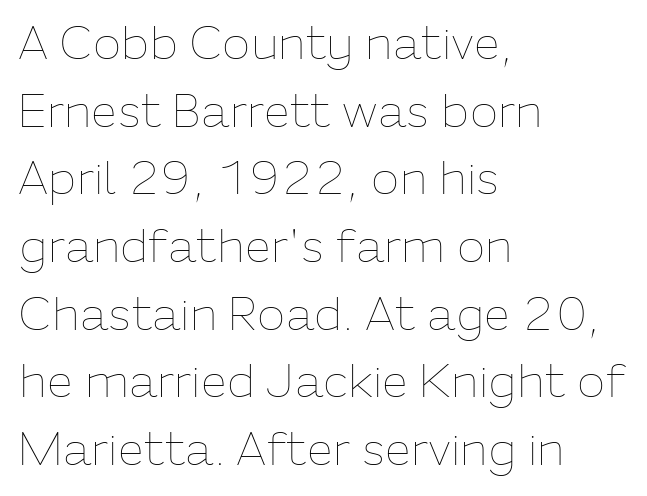
The image shows 47 px thin type, upright; set left-aligned, normal line spacing (1.44x), normal letter spacing, not underlined; low stroke contrast and a medium x-height.
